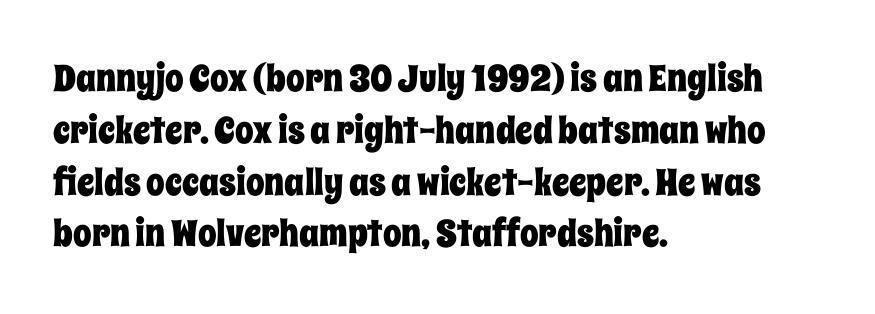
Q: Is the text italic (slanted)? A: No, it is upright.
Q: Is the text underlined? A: No.
Q: How is the paragraph aligned? A: Left-aligned.
Q: Is the spacing between letters normal or unusually wide? A: Normal.
Q: Is the spacing between lines tight, normal or loose? A: Normal.
Q: Width (condensed, normal, or wide)? A: Condensed.
Q: Stroke contrast? A: Low.
Q: x-height? A: Large.
Q: Monospaced? A: No.
